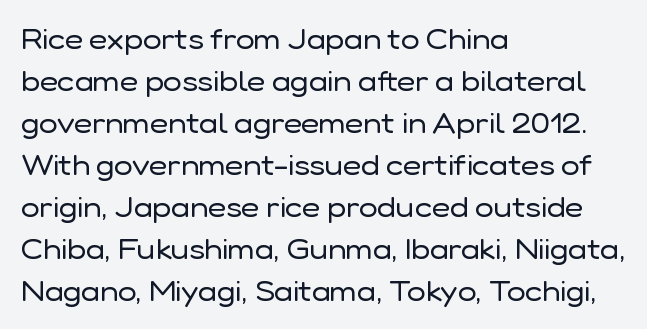
The image shows 28 px regular-weight sans-serif type, upright; set left-aligned, normal line spacing (1.5x), normal letter spacing, not underlined; low stroke contrast and a medium x-height.
